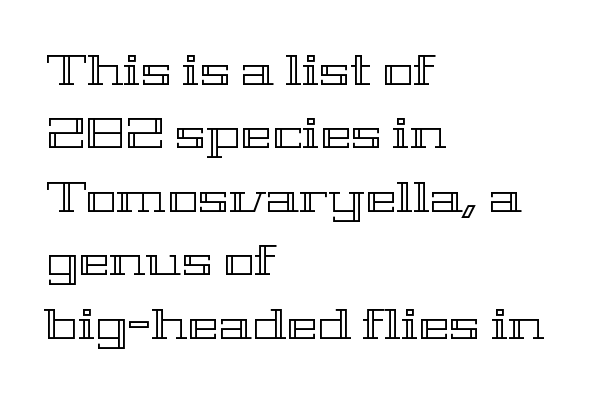
The image shows 42 px wide type, upright; set left-aligned, normal line spacing (1.51x), normal letter spacing, not underlined; a medium x-height.
